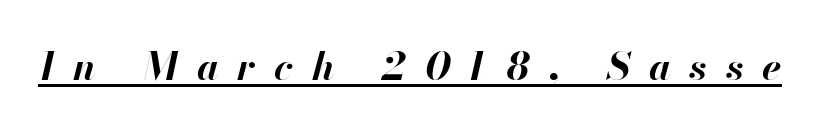
{"italic": "yes", "lean": "right", "slant_degrees": 13, "bold": "yes", "weight": "bold", "width": "normal", "stroke_contrast": "high", "x_height": "small", "monospaced": "no", "underline": "yes", "letter_spacing": "wide", "letter_spacing_em": 0.48, "glyph_px": 39}
